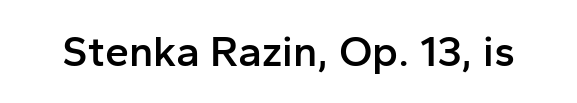
Nope, no serifs anywhere on these letters. Every letter is mildly thick-stroked: semibold rather than bold. It's the straight-up-and-down kind of type. The face used here is proportionally spaced, like ordinary book or web type. Tracking here is standard; glyphs follow each other at the usual distance. The specimen omits any rule beneath the text block's lines.
